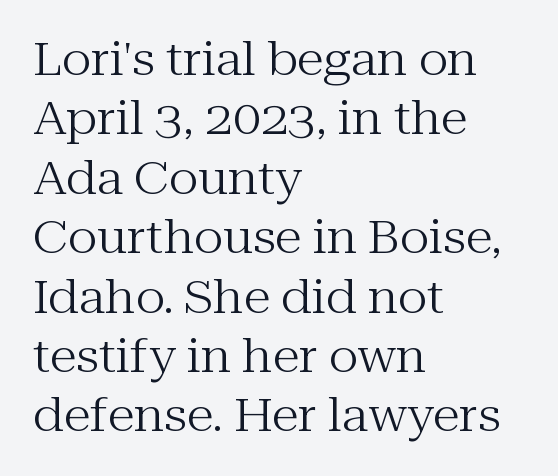
The image shows 45 px regular-weight serif type, upright; set left-aligned, normal line spacing (1.32x), normal letter spacing, not underlined; medium stroke contrast and a medium x-height.
